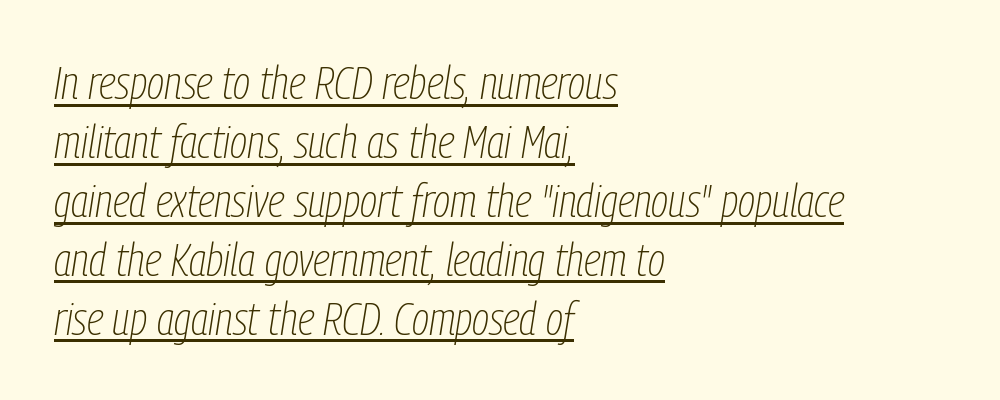
Q: Is the text bold? A: No.
Q: Is the text italic (slanted)? A: Yes, it leans right by about 9 degrees.
Q: Is the text underlined? A: Yes.
Q: How is the paragraph aligned? A: Left-aligned.
Q: Is the spacing between letters normal or unusually wide? A: Normal.
Q: Is the spacing between lines tight, normal or loose? A: Normal.
Q: Width (condensed, normal, or wide)? A: Condensed.
Q: Stroke contrast? A: Low.
Q: x-height? A: Medium.
Q: Monospaced? A: No.
